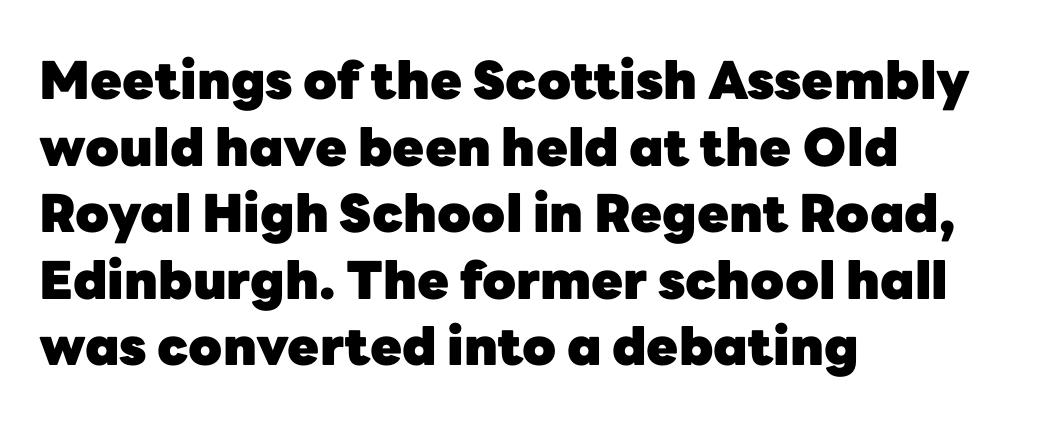
Q: Is the text bold? A: Yes.
Q: Is the text italic (slanted)? A: No, it is upright.
Q: Is the typeface a serif or a sans-serif typeface? A: Sans-serif.
Q: Is the text underlined? A: No.
Q: How is the paragraph aligned? A: Left-aligned.
Q: Is the spacing between letters normal or unusually wide? A: Normal.
Q: Is the spacing between lines tight, normal or loose? A: Normal.
Q: Width (condensed, normal, or wide)? A: Normal.
Q: Stroke contrast? A: Low.
Q: x-height? A: Medium.
Q: Monospaced? A: No.
